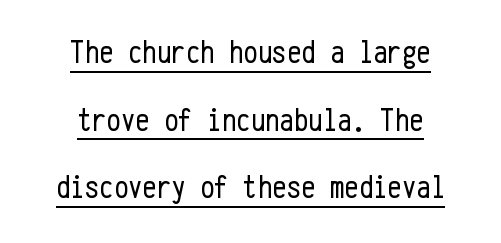
{"serif": "no", "italic": "no", "bold": "no", "weight": "regular", "width": "condensed", "stroke_contrast": "low", "x_height": "medium", "monospaced": "yes", "underline": "yes", "align": "center", "line_spacing": "loose", "line_spacing_ratio": 2.11, "letter_spacing": "normal", "letter_spacing_em": 0.0, "glyph_px": 32}
